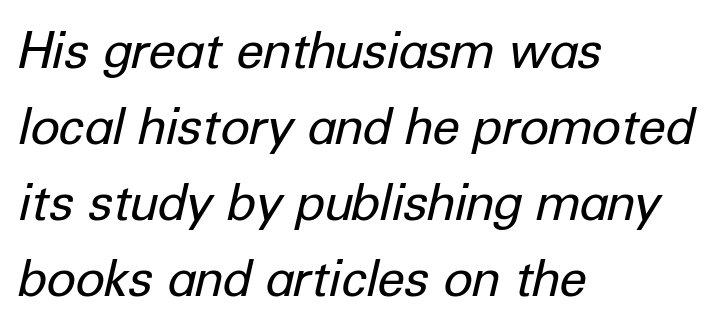
The image shows 50 px regular-weight type, italic (leaning right); set left-aligned, normal line spacing (1.52x), normal letter spacing, not underlined; low stroke contrast and a medium x-height.
